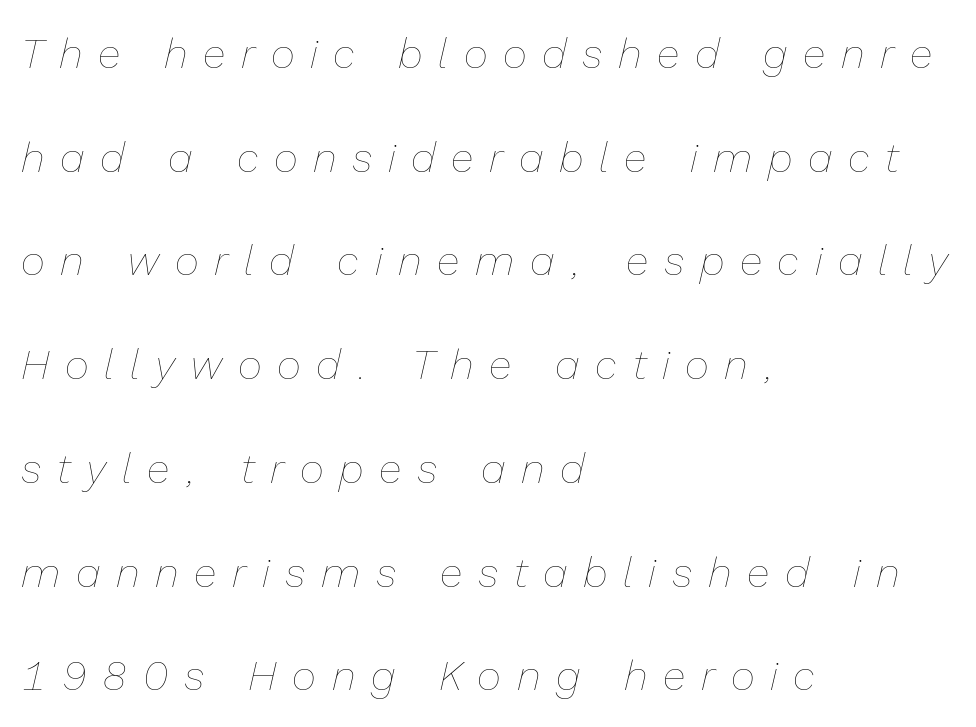
The image shows 42 px thin type, italic (leaning right); set left-aligned, loose line spacing (2.47x), unusually wide letter spacing (+0.37 em), not underlined; low stroke contrast and a medium x-height.
